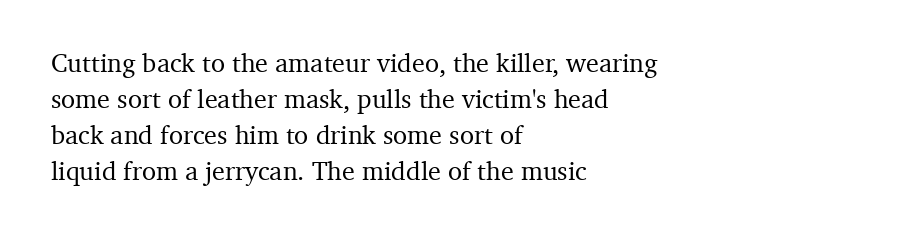
The image shows 26 px text type, upright; set left-aligned, normal line spacing (1.38x), normal letter spacing, not underlined.
